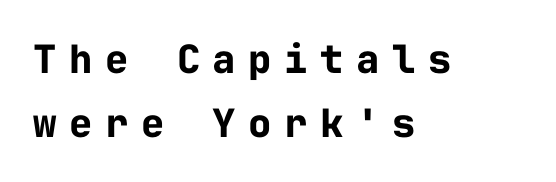
Each letter, wide or thin by design, is forced into the same width here. What stands out about the letter spacing? Its width — letters are far apart. The typesetting leans heavy: a genuine bold. The passage shown is not underscored anywhere. The compositor pushed each line to the left boundary.
